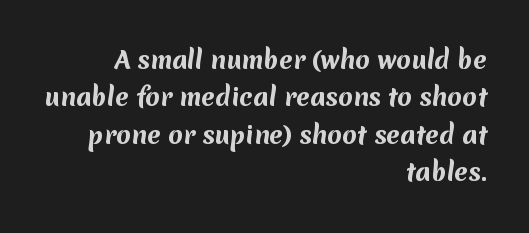
The image shows 24 px bold type; set right-aligned, normal line spacing (1.56x), normal letter spacing, not underlined.
